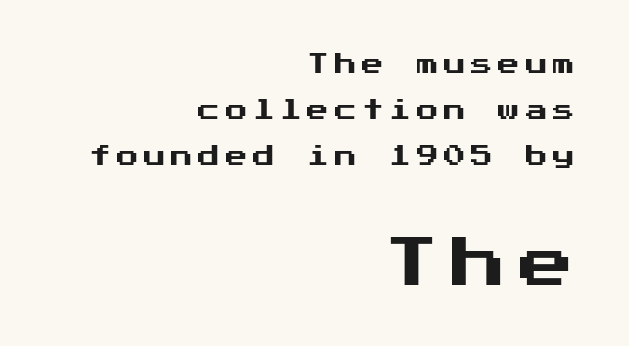
Q: Is the text italic (slanted)? A: No, it is upright.
Q: Is the typeface a serif or a sans-serif typeface? A: Sans-serif.
Q: Is the text underlined? A: No.
Q: How is the paragraph aligned? A: Right-aligned.
Q: Is the spacing between letters normal or unusually wide? A: Unusually wide.
Q: Is the spacing between lines tight, normal or loose? A: Loose.
Q: Which block of text is set in a larger size, the first (top) or the second (bottom)? A: The second (bottom) one.
Q: Width (condensed, normal, or wide)? A: Normal.
Q: Stroke contrast? A: Medium.
Q: x-height? A: Medium.
